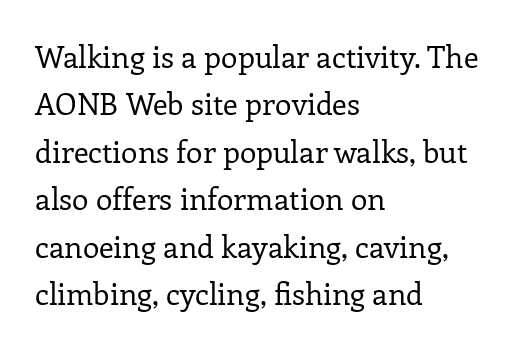
A typesetter would mark this as roman, not italic. Glyph-to-glyph distance matches everyday printed text. No letter is thick-stroked: the sample isn't bold. Vertical spacing — default.
